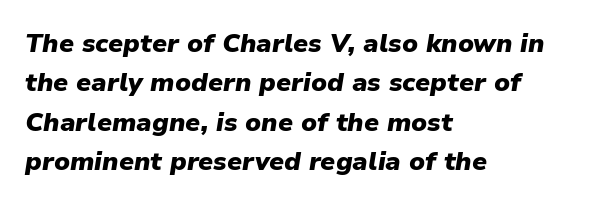
{"italic": "yes", "lean": "right", "slant_degrees": 9, "bold": "yes", "underline": "no", "align": "left", "line_spacing": "normal", "line_spacing_ratio": 1.51, "letter_spacing": "normal", "letter_spacing_em": 0.0, "glyph_px": 26}
